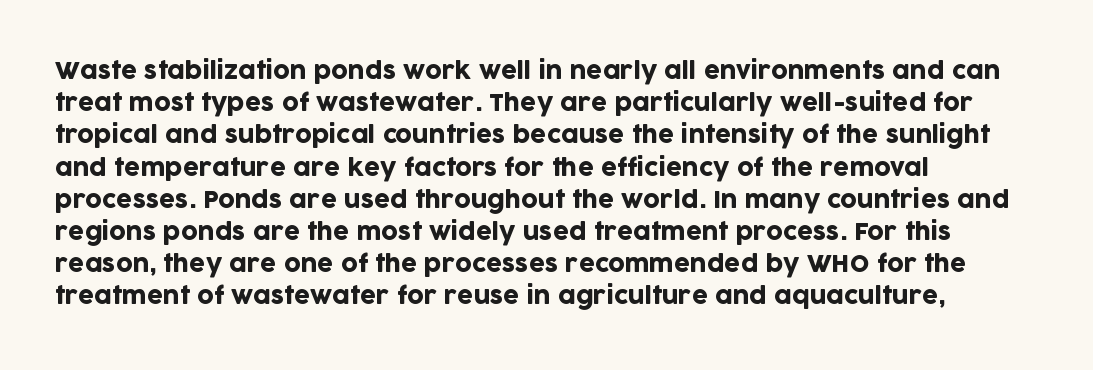
Does the leading feel generous? No, just average. The paragraph shown leans on its left margin. The string is rendered with underlining switched off. Here the glyphs are tracked normally, forming tight word shapes. The font's upright variant was chosen for this text.
